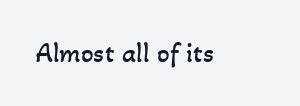
The image shows 28 px regular-weight type; set normal letter spacing, not underlined; low stroke contrast and a small x-height.
